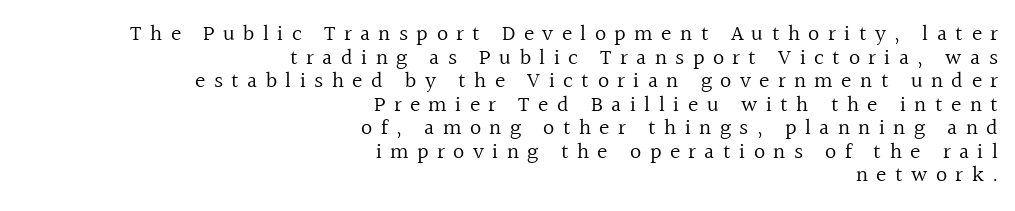
{"italic": "no", "bold": "no", "underline": "no", "align": "right", "line_spacing": "tight", "line_spacing_ratio": 1.07, "letter_spacing": "wide", "letter_spacing_em": 0.38, "glyph_px": 22}
